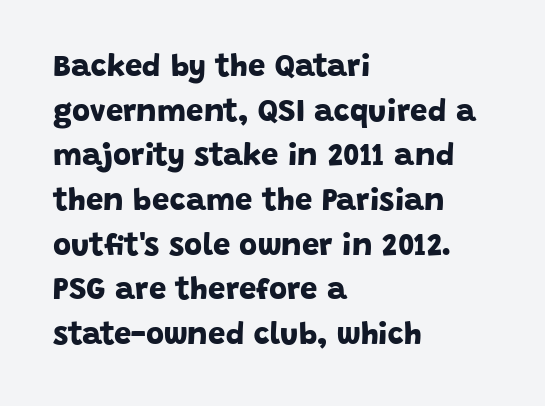
The vertical gap from one line to the next is medium. Summary of weight: heavy, a full bold. Is this a fixed-width face? No — the glyphs have proportional, varying widths. The paragraph has a hard left edge and a soft right edge.
